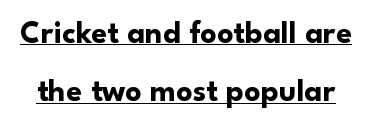
The rendering uses natural spacing where letterforms have individual widths. Plenty of ink on the page — the face is bold. The text was rendered using a sans face with plain stroke endings. This is underlined copy, the kind a proofreader might mark for attention.
